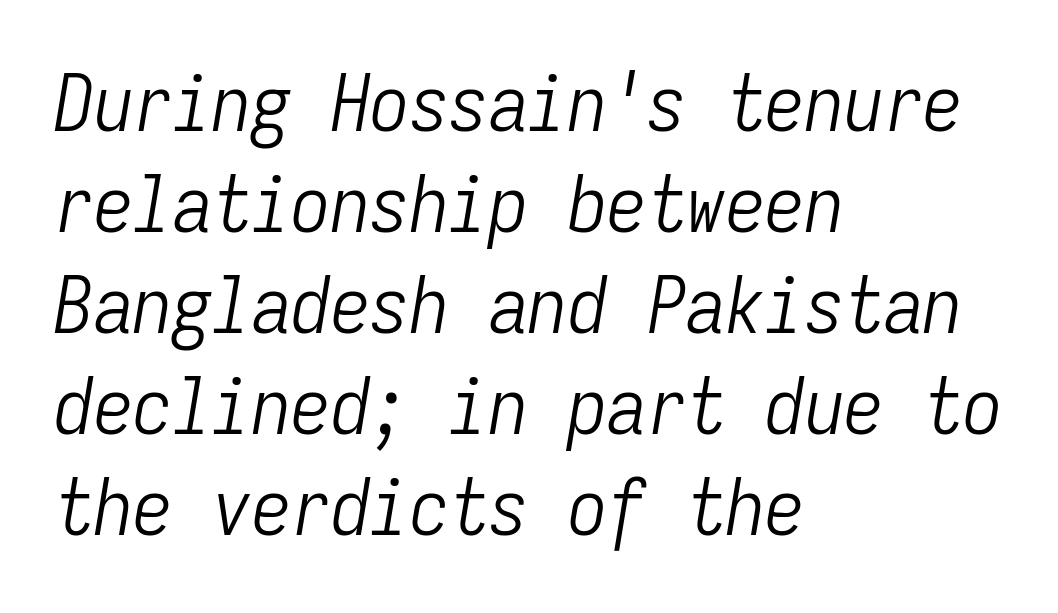
The whole block is typeset with a tilt. The vertical gap from one line to the next is medium. A typesetter would call this monospace, since all characters share one set width. This sample uses plain, unmodified letter spacing. The font is comparable to plain body text, perhaps lighter. The passage shown is not underscored anywhere.
